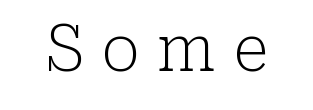
The characters display serif detailing at their extremities. The passage shown is typed in a proportional face where columns would drift. These lines have a slow, spaced-out rhythm from letter to letter. Designer's note — italics off, roman on.
